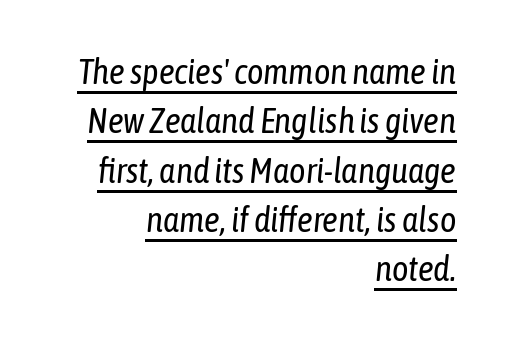
Stem width sits at or under what a default text font uses. Is this a fixed-width face? No — the glyphs have proportional, varying widths. Notice how a bar underscores the lettering throughout. The axis of the letterforms is tilted away from vertical.
